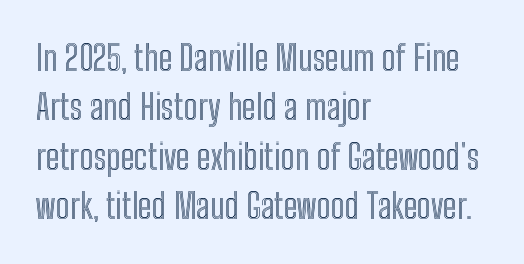
{"italic": "no", "width": "condensed", "x_height": "medium", "monospaced": "no", "underline": "no", "align": "left", "line_spacing": "normal", "line_spacing_ratio": 1.41, "letter_spacing": "normal", "letter_spacing_em": 0.0, "glyph_px": 35}
